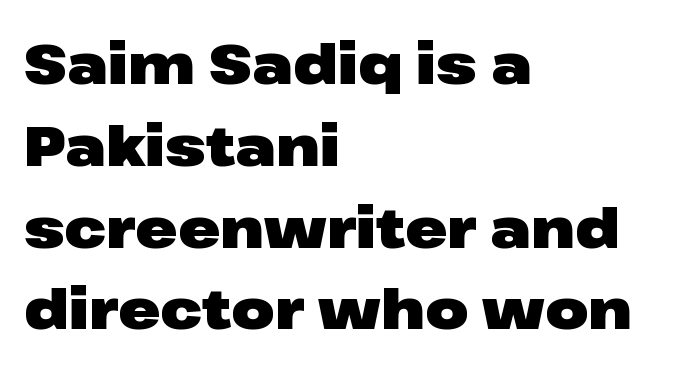
The image shows 56 px heavy, wide sans-serif type, upright; set left-aligned, normal line spacing (1.46x), normal letter spacing, not underlined; low stroke contrast and a medium x-height.
